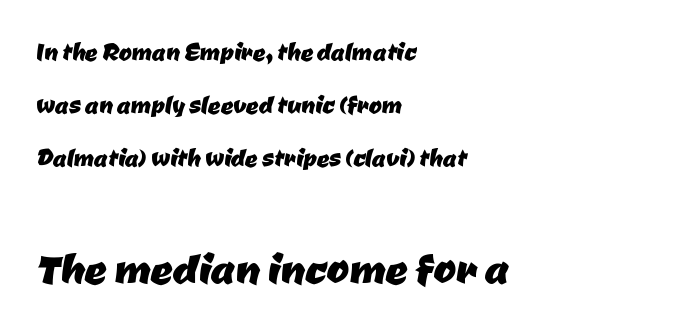
The image shows 55 px sans-serif type; set left-aligned, line spacing 1.71x, normal letter spacing, not underlined; the second (bottom) block is 1.77x larger; low stroke contrast and a medium x-height.
